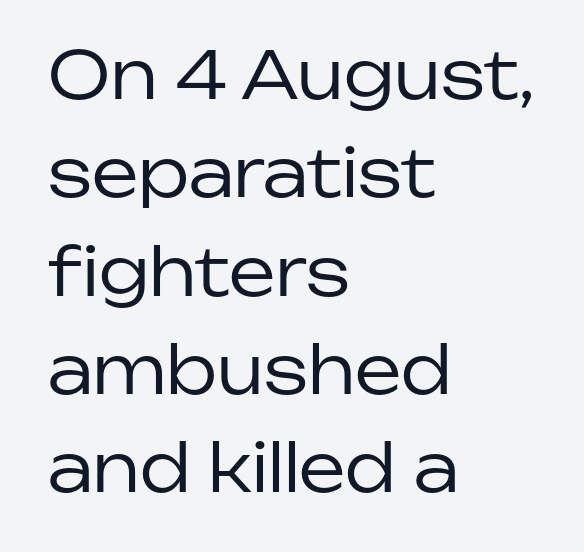
The image shows 66 px regular-weight sans-serif type, upright; set left-aligned, normal line spacing (1.49x), normal letter spacing, not underlined; low stroke contrast and a medium x-height.
